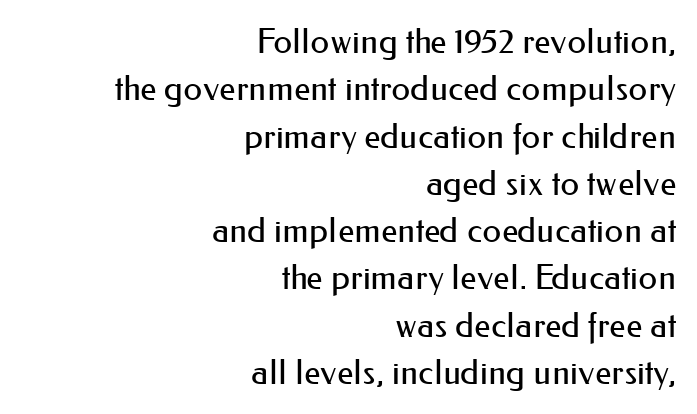
The image shows 34 px regular-weight sans-serif type, upright; set right-aligned, normal line spacing (1.39x), normal letter spacing, not underlined; medium stroke contrast and a small x-height.
